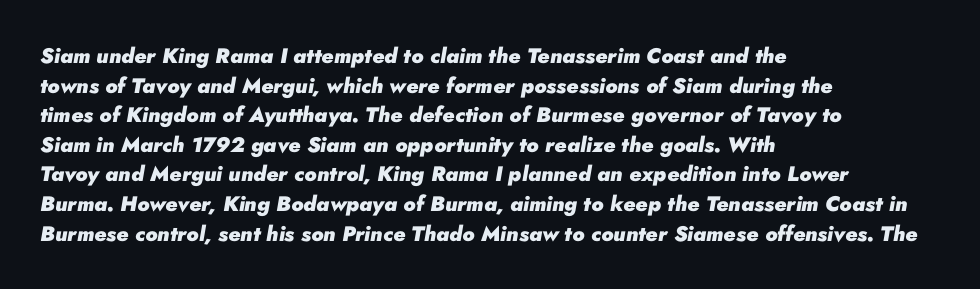
Q: Is the text bold? A: Yes.
Q: Is the text italic (slanted)? A: Yes, it leans right by about 10 degrees.
Q: Is the text underlined? A: No.
Q: How is the paragraph aligned? A: Left-aligned.
Q: Is the spacing between letters normal or unusually wide? A: Normal.
Q: Is the spacing between lines tight, normal or loose? A: Normal.
